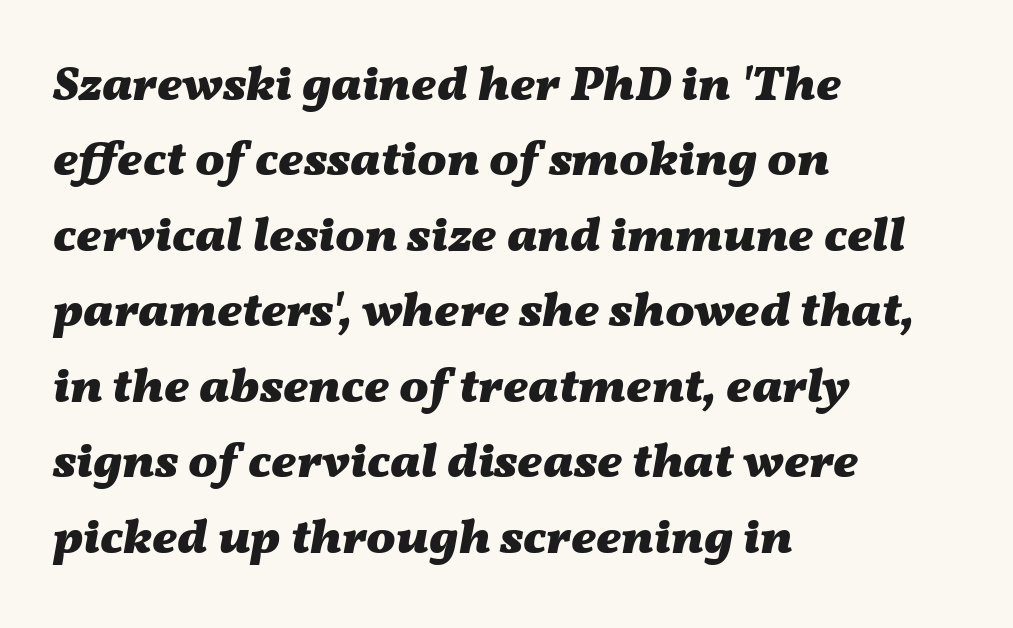
Q: Is the text bold? A: Yes.
Q: Is the text italic (slanted)? A: Yes, it leans right by about 11 degrees.
Q: Is the text underlined? A: No.
Q: How is the paragraph aligned? A: Left-aligned.
Q: Is the spacing between letters normal or unusually wide? A: Normal.
Q: Is the spacing between lines tight, normal or loose? A: Normal.
Q: Width (condensed, normal, or wide)? A: Wide.
Q: Stroke contrast? A: Medium.
Q: x-height? A: Medium.
Q: Monospaced? A: No.
